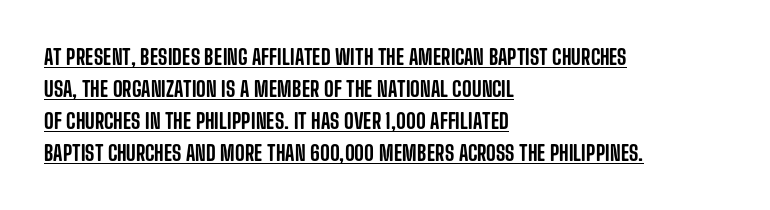
Q: Is the text italic (slanted)? A: No, it is upright.
Q: Is the text underlined? A: Yes.
Q: How is the paragraph aligned? A: Left-aligned.
Q: Is the spacing between letters normal or unusually wide? A: Normal.
Q: Is the spacing between lines tight, normal or loose? A: Normal.
